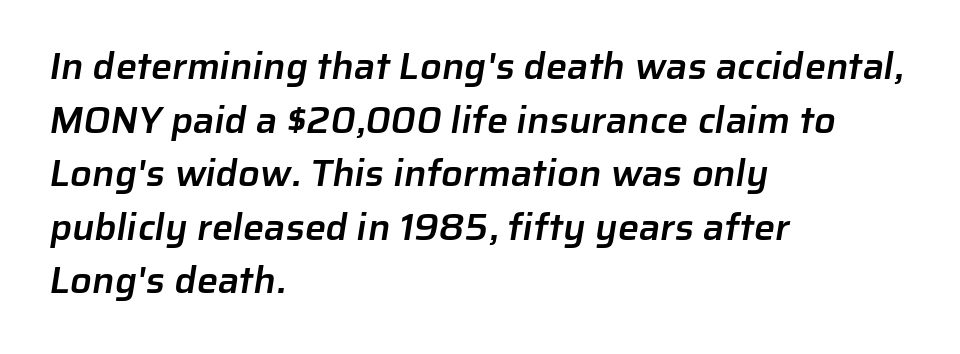
The image shows 38 px semibold sans-serif type; set left-aligned, normal line spacing (1.41x), normal letter spacing, not underlined; low stroke contrast and a medium x-height.
